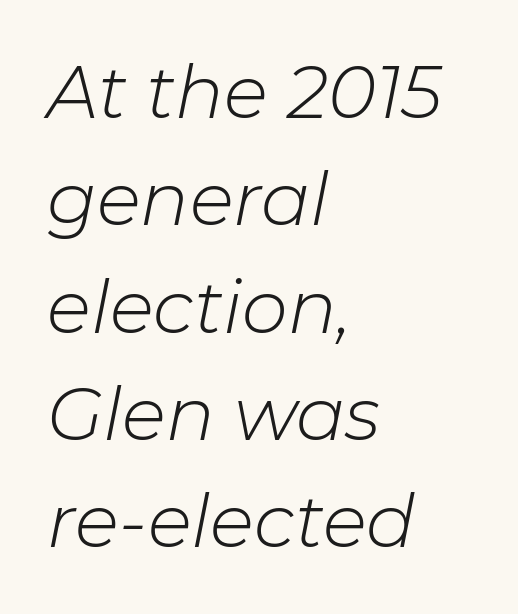
Notice how the passage keeps a crisp vertical edge on the left only. Proportional: the letters do not fall into vertical columns. Weight class: somewhere from thin through regular. Designer's note — italics engaged. The zone under the glyphs is completely vacant.
